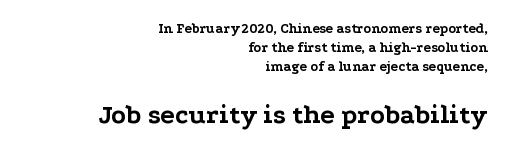
Students, observe: this is what conventionally led text looks like. Between these two stacked blocks, the lower one wins on size. Characters remain perfectly vertical along every line. Lines of text with bare space underneath.
